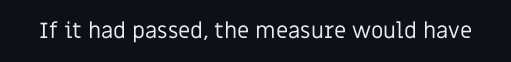
{"italic": "no", "bold": "no", "underline": "no", "letter_spacing": "normal", "letter_spacing_em": 0.0, "glyph_px": 22}
